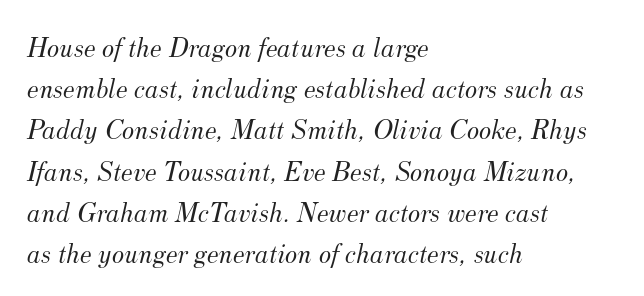
The letterforms sit shoulder to shoulder at normal distance. Rule under the text: the space is simply empty. A quiet, ordinary-to-light weight characterises the typeface. Each letter keeps its own natural width here, so spacing adapts to shape.
